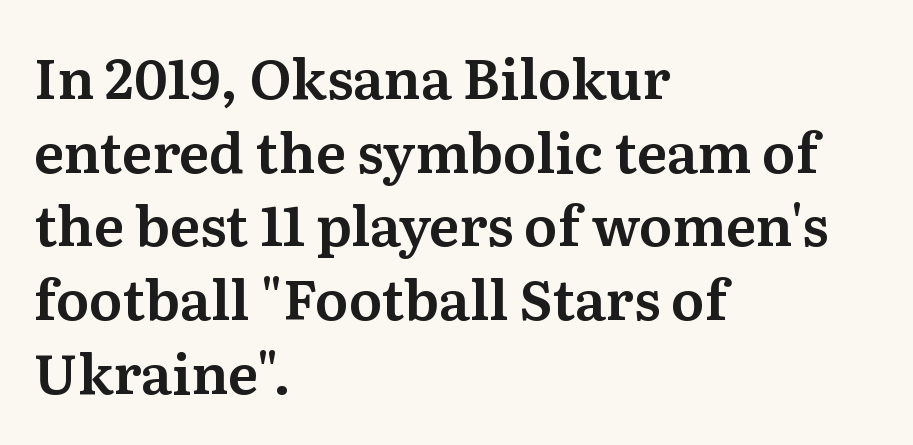
Default kerning and tracking; the words read as compact shapes. Here the designer chose a conventional face with non-uniform glyph widths. This is serif lettering, the kind often seen in printed books. Every character sits straight up, as roman type does. Leading matches the norm, producing a regular column.
